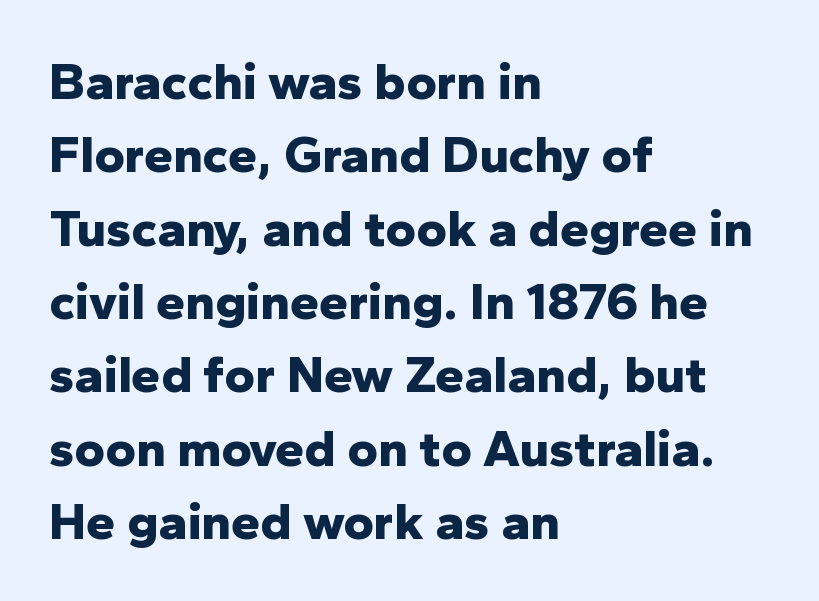
No extra tracking has been applied to these lines. Each letter keeps its own natural width here, so spacing adapts to shape. A sans-serif font was chosen for this passage. Leftover space on each line is placed entirely after the last word. Bare-footed words on every line.
